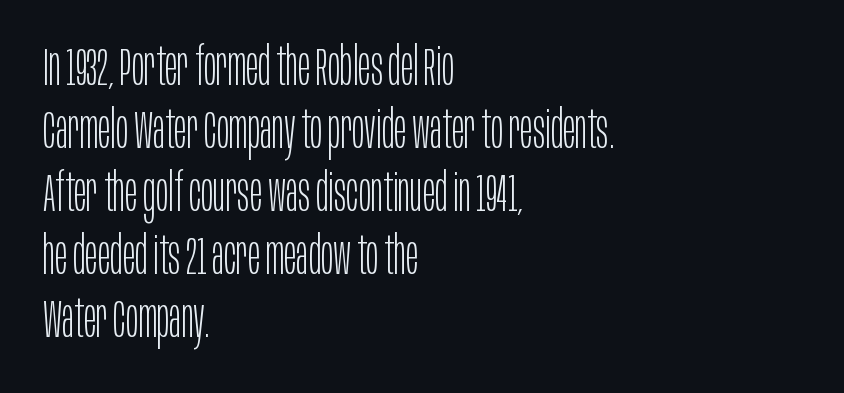
Q: Is the text bold? A: No.
Q: Is the text italic (slanted)? A: No, it is upright.
Q: Is the typeface a serif or a sans-serif typeface? A: Sans-serif.
Q: Is the text underlined? A: No.
Q: How is the paragraph aligned? A: Left-aligned.
Q: Is the spacing between letters normal or unusually wide? A: Normal.
Q: Width (condensed, normal, or wide)? A: Condensed.
Q: Stroke contrast? A: Low.
Q: x-height? A: Large.
Q: Monospaced? A: No.
